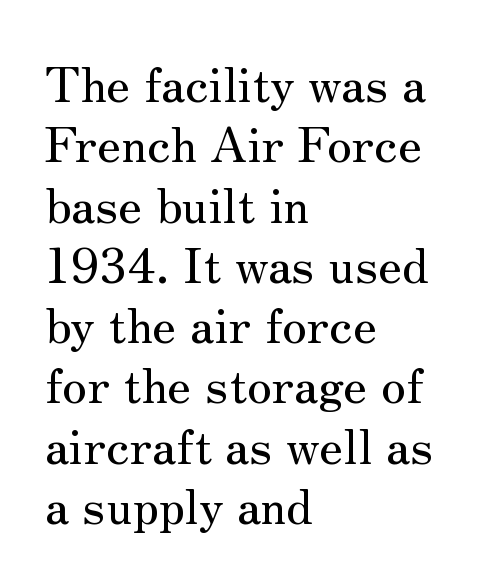
{"serif": "yes", "italic": "no", "width": "normal", "stroke_contrast": "medium", "x_height": "small", "monospaced": "no", "underline": "no", "align": "left", "line_spacing_ratio": 1.23, "letter_spacing": "normal", "letter_spacing_em": 0.0, "glyph_px": 49}
